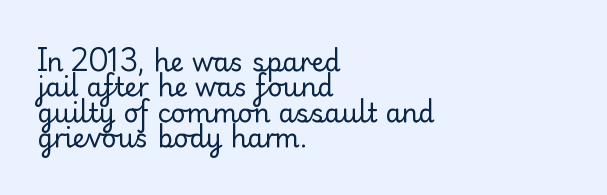
The image shows 26 px text type, upright; set left-aligned, tight line spacing (0.98x), normal letter spacing, not underlined.
